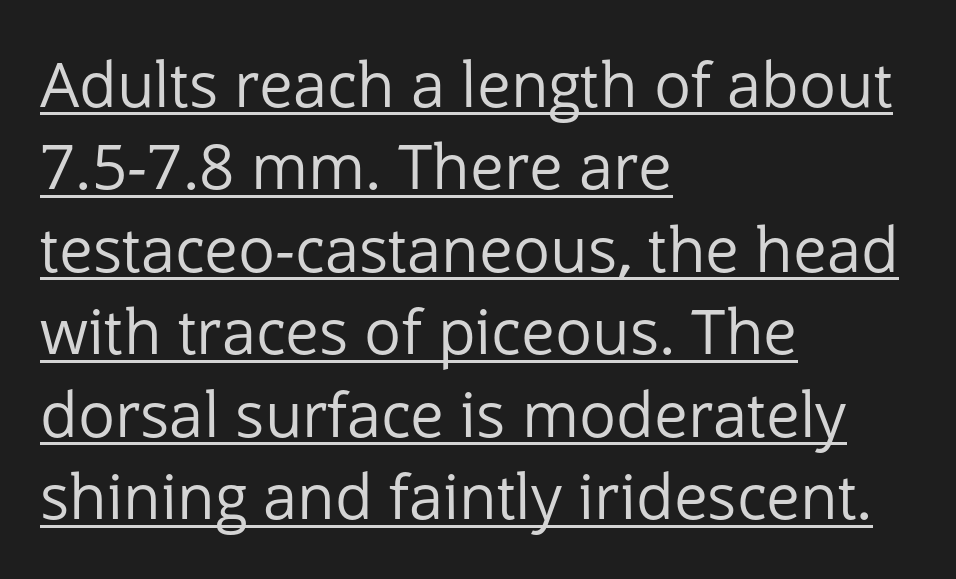
Left-aligned paragraph, ragged on the right. The lettering is marked with a stroke running underneath it. Posture: straight, roman, zero tilt. Character widths vary here, with narrow letters taking less room than wide ones.
